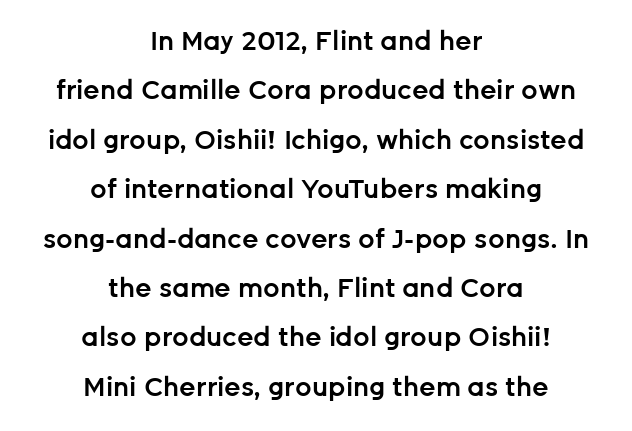
The image shows 26 px text type, upright; set centered, loose line spacing (1.9x), normal letter spacing, not underlined.
